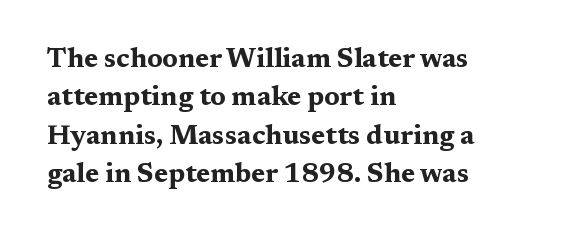
The image shows 27 px bold type, upright; set left-aligned, normal line spacing (1.42x), normal letter spacing, not underlined.
